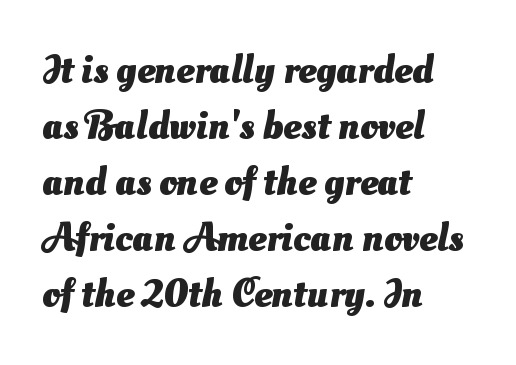
{"serif": "no", "bold": "yes", "weight": "heavy", "width": "normal", "stroke_contrast": "medium", "x_height": "small", "monospaced": "no", "underline": "no", "align": "left", "line_spacing": "normal", "line_spacing_ratio": 1.4, "letter_spacing": "normal", "letter_spacing_em": 0.0, "glyph_px": 40}
